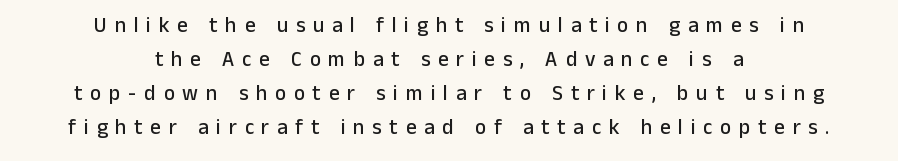
Q: Is the text italic (slanted)? A: No, it is upright.
Q: Is the text underlined? A: No.
Q: How is the paragraph aligned? A: Centered.
Q: Is the spacing between letters normal or unusually wide? A: Unusually wide.
Q: Is the spacing between lines tight, normal or loose? A: Normal.
